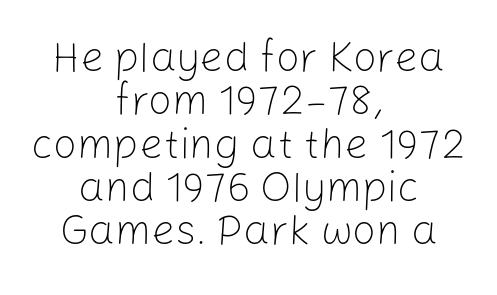
{"serif": "no", "italic": "no", "bold": "no", "weight": "light", "width": "normal", "stroke_contrast": "low", "x_height": "medium", "monospaced": "no", "underline": "no", "align": "center", "line_spacing": "tight", "line_spacing_ratio": 1.03, "letter_spacing": "normal", "letter_spacing_em": 0.0, "glyph_px": 42}
